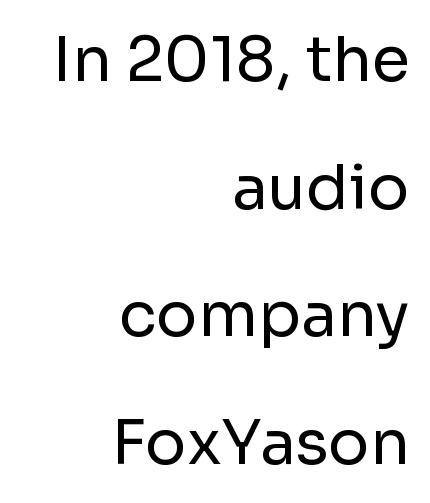
Alignment: flush right. The area under the type is left untouched. Italic: no, the glyphs are upright roman. Varying glyph widths throughout — classic text-font behaviour. Nothing sits at the stroke ends, so this counts as sans-serif. The vertical gap from one line to the next is large.
